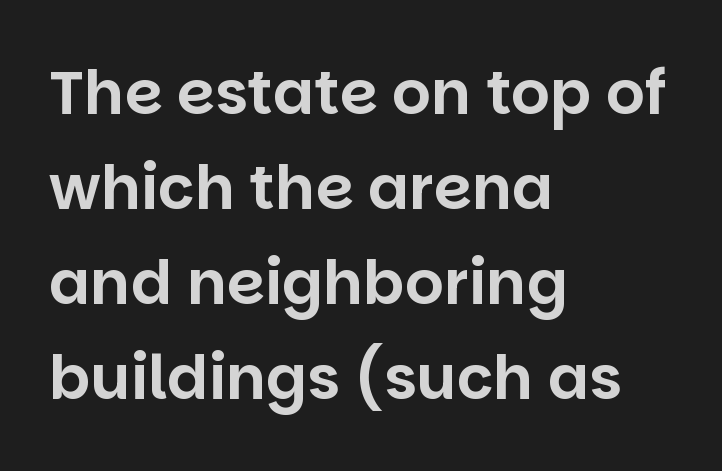
What stands out about the letter spacing? Nothing — it is the standard amount. Notice how the passage keeps a crisp vertical edge on the left only. It's the straight-up-and-down kind of type. Does the leading feel generous? No, just average.
